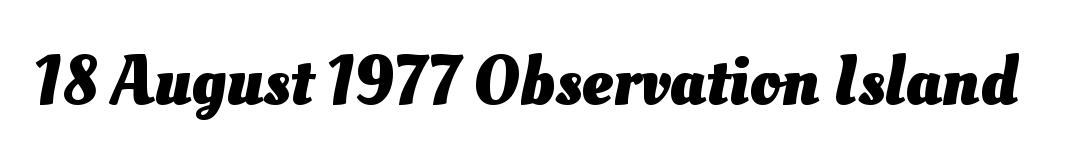
Q: Is the text bold? A: Yes.
Q: Is the text underlined? A: No.
Q: Is the spacing between letters normal or unusually wide? A: Normal.
Q: Width (condensed, normal, or wide)? A: Normal.
Q: Stroke contrast? A: Medium.
Q: x-height? A: Small.
Q: Monospaced? A: No.
